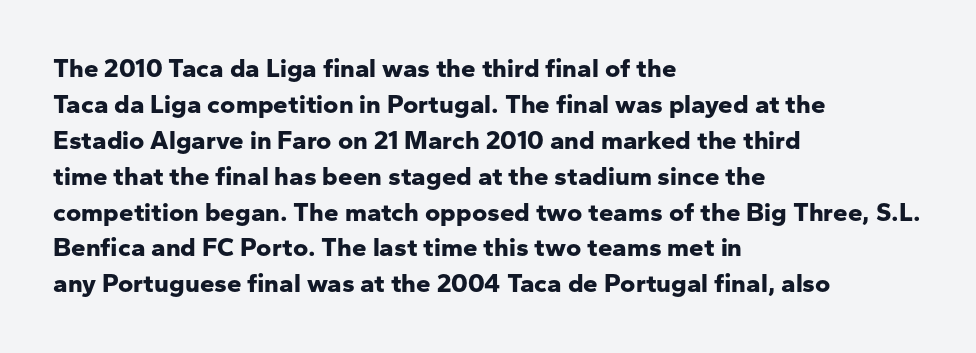
Q: Is the text bold? A: Yes.
Q: Is the text italic (slanted)? A: No, it is upright.
Q: Is the text underlined? A: No.
Q: How is the paragraph aligned? A: Left-aligned.
Q: Is the spacing between letters normal or unusually wide? A: Normal.
Q: Is the spacing between lines tight, normal or loose? A: Normal.
